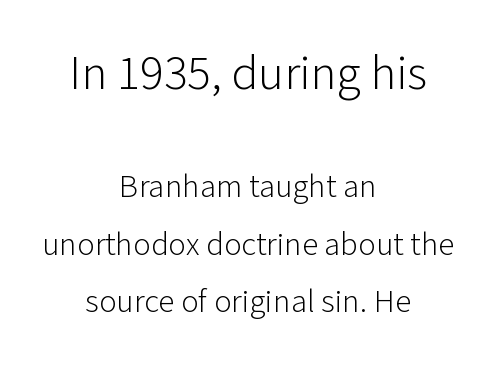
{"serif": "no", "italic": "no", "bold": "no", "weight": "light", "width": "normal", "stroke_contrast": "low", "x_height": "medium", "monospaced": "no", "underline": "no", "align": "center", "line_spacing_ratio": 1.75, "letter_spacing": "normal", "letter_spacing_em": 0.0, "larger_block": "first", "size_ratio": 1.48, "glyph_px": 49}
